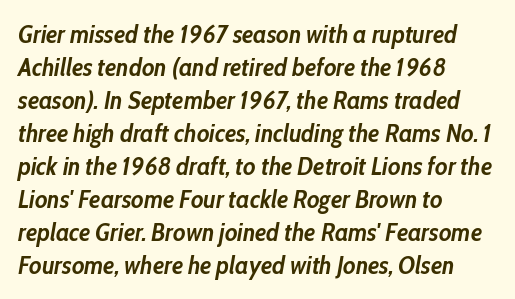
{"italic": "yes", "lean": "right", "slant_degrees": 10, "bold": "yes", "underline": "no", "align": "left", "line_spacing": "normal", "line_spacing_ratio": 1.32, "letter_spacing": "normal", "letter_spacing_em": 0.0, "glyph_px": 25}
